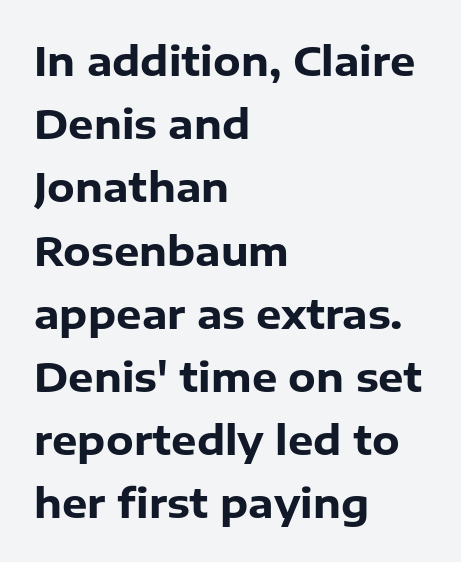
{"serif": "no", "italic": "no", "bold": "yes", "weight": "heavy", "width": "normal", "stroke_contrast": "low", "x_height": "medium", "monospaced": "no", "underline": "no", "align": "left", "line_spacing": "normal", "line_spacing_ratio": 1.58, "letter_spacing": "normal", "letter_spacing_em": 0.0, "glyph_px": 40}
